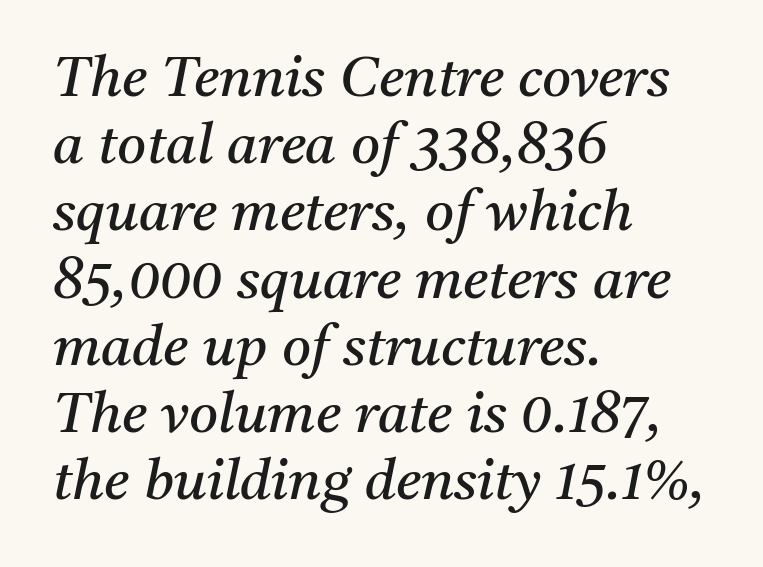
The image shows 56 px regular-weight serif type, italic (leaning right); set left-aligned, line spacing 1.2x, normal letter spacing, not underlined; medium stroke contrast and a medium x-height.
